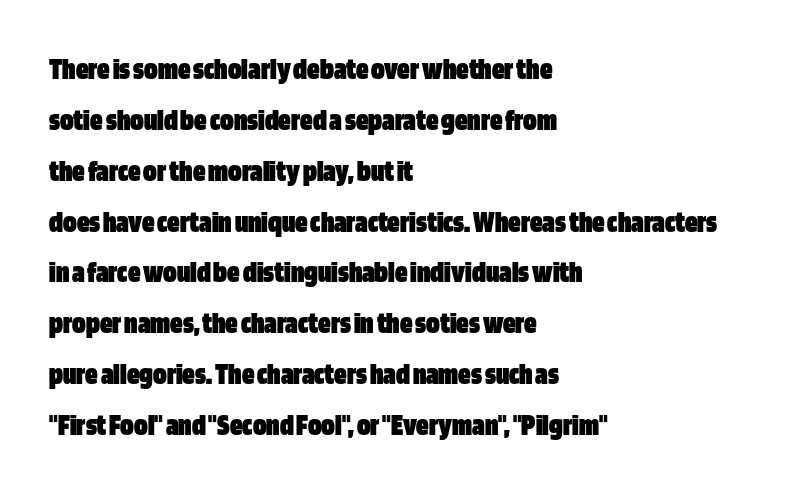
Q: Is the text bold? A: Yes.
Q: Is the text italic (slanted)? A: No, it is upright.
Q: Is the typeface a serif or a sans-serif typeface? A: Sans-serif.
Q: Is the text underlined? A: No.
Q: How is the paragraph aligned? A: Left-aligned.
Q: Is the spacing between letters normal or unusually wide? A: Normal.
Q: Is the spacing between lines tight, normal or loose? A: Normal.
Q: Width (condensed, normal, or wide)? A: Condensed.
Q: Stroke contrast? A: Low.
Q: x-height? A: Large.
Q: Monospaced? A: No.
